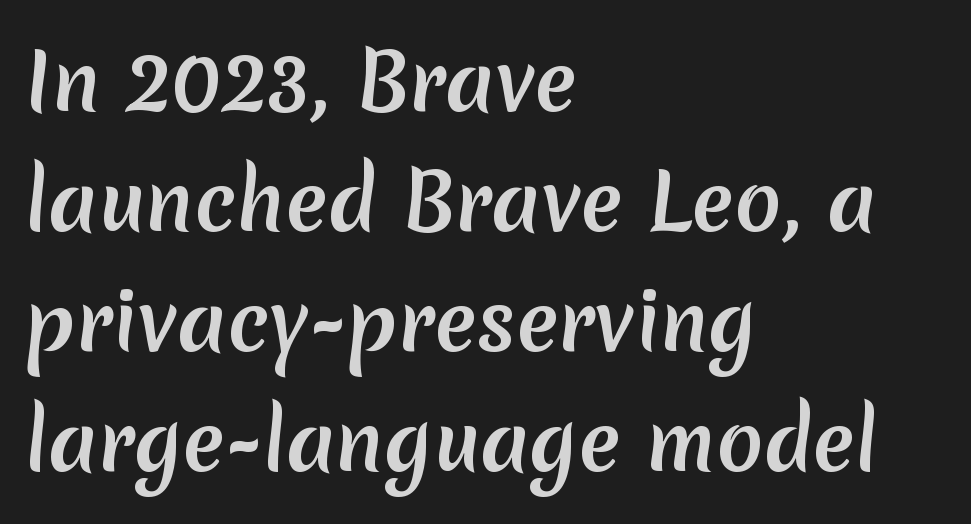
Q: Is the text bold? A: Yes.
Q: Is the typeface a serif or a sans-serif typeface? A: Sans-serif.
Q: Is the text underlined? A: No.
Q: How is the paragraph aligned? A: Left-aligned.
Q: Is the spacing between letters normal or unusually wide? A: Normal.
Q: Is the spacing between lines tight, normal or loose? A: Normal.
Q: Width (condensed, normal, or wide)? A: Normal.
Q: Stroke contrast? A: Low.
Q: x-height? A: Medium.
Q: Monospaced? A: No.
